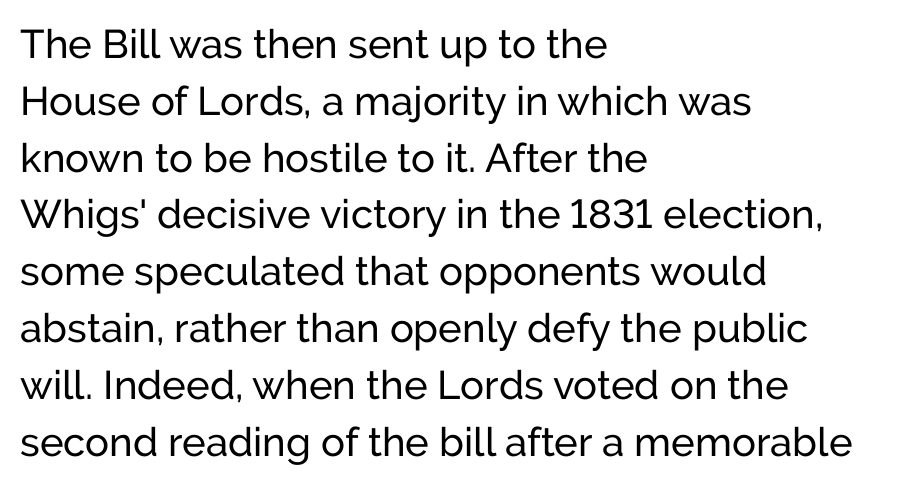
Q: Is the text italic (slanted)? A: No, it is upright.
Q: Is the typeface a serif or a sans-serif typeface? A: Sans-serif.
Q: Is the text underlined? A: No.
Q: How is the paragraph aligned? A: Left-aligned.
Q: Is the spacing between letters normal or unusually wide? A: Normal.
Q: Is the spacing between lines tight, normal or loose? A: Normal.
Q: Width (condensed, normal, or wide)? A: Normal.
Q: Stroke contrast? A: Low.
Q: x-height? A: Medium.
Q: Monospaced? A: No.
